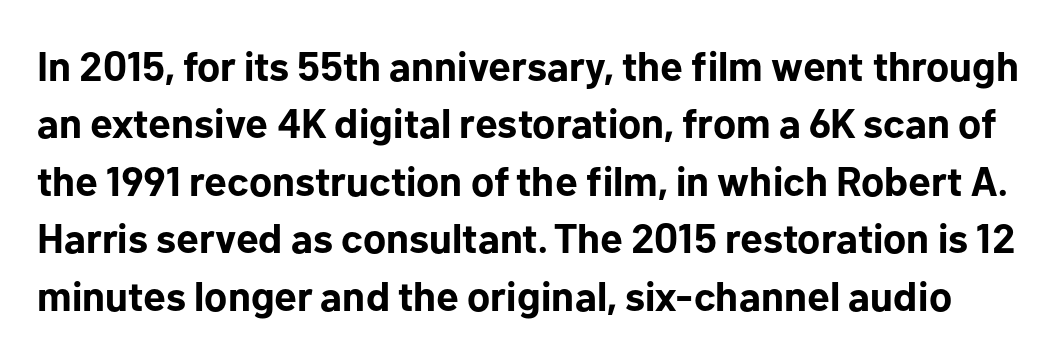
The image shows 41 px bold sans-serif type, upright; set normal line spacing (1.4x), normal letter spacing, not underlined; low stroke contrast and a medium x-height.
